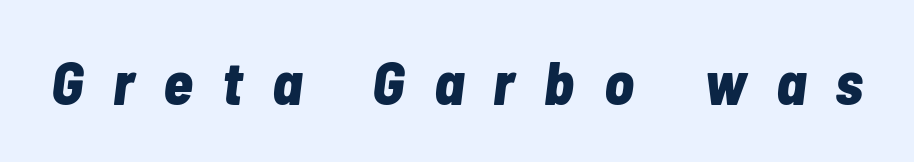
The image shows 61 px bold, condensed type, italic (leaning right); set unusually wide letter spacing (+0.48 em), not underlined; low stroke contrast and a medium x-height.
